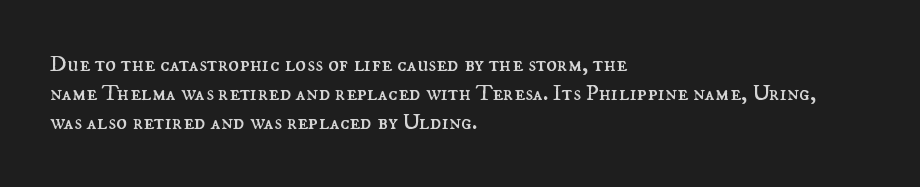
The image shows 23 px text type, upright; set left-aligned, normal line spacing (1.26x), normal letter spacing, not underlined.
